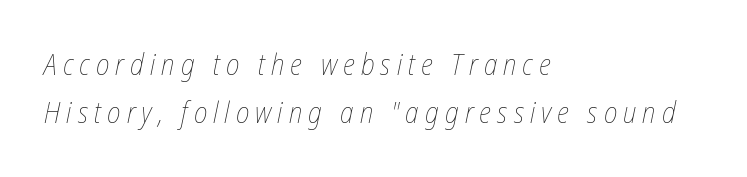
Q: Is the text bold? A: No.
Q: Is the text italic (slanted)? A: Yes, it leans right by about 12 degrees.
Q: Is the text underlined? A: No.
Q: How is the paragraph aligned? A: Left-aligned.
Q: Is the spacing between letters normal or unusually wide? A: Unusually wide.
Q: Is the spacing between lines tight, normal or loose? A: Normal.
Q: Width (condensed, normal, or wide)? A: Condensed.
Q: Stroke contrast? A: Low.
Q: x-height? A: Medium.
Q: Monospaced? A: No.
